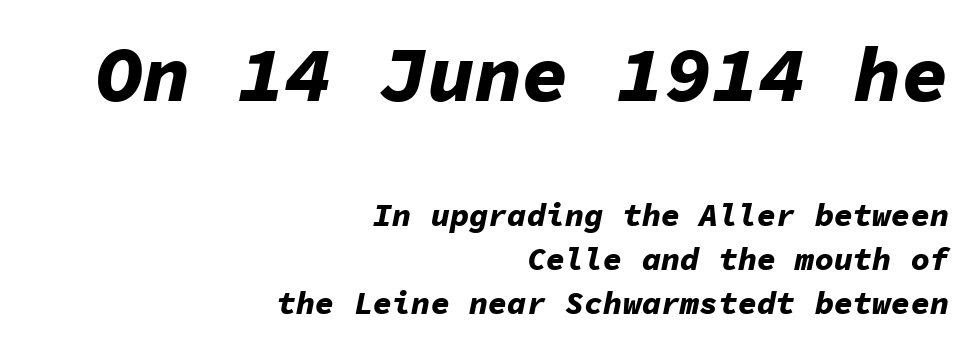
Q: Is the text bold? A: Yes.
Q: Is the text italic (slanted)? A: Yes, it leans right by about 11 degrees.
Q: Is the text underlined? A: No.
Q: How is the paragraph aligned? A: Right-aligned.
Q: Is the spacing between letters normal or unusually wide? A: Normal.
Q: Is the spacing between lines tight, normal or loose? A: Normal.
Q: Which block of text is set in a larger size, the first (top) or the second (bottom)? A: The first (top) one.
Q: Width (condensed, normal, or wide)? A: Normal.
Q: Stroke contrast? A: Low.
Q: x-height? A: Medium.
Q: Monospaced? A: Yes.
